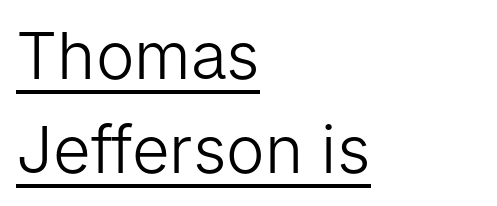
Q: Is the text bold? A: No.
Q: Is the text italic (slanted)? A: No, it is upright.
Q: Is the typeface a serif or a sans-serif typeface? A: Sans-serif.
Q: Is the text underlined? A: Yes.
Q: How is the paragraph aligned? A: Left-aligned.
Q: Is the spacing between letters normal or unusually wide? A: Normal.
Q: Is the spacing between lines tight, normal or loose? A: Normal.
Q: Width (condensed, normal, or wide)? A: Normal.
Q: Stroke contrast? A: Low.
Q: x-height? A: Medium.
Q: Monospaced? A: No.
